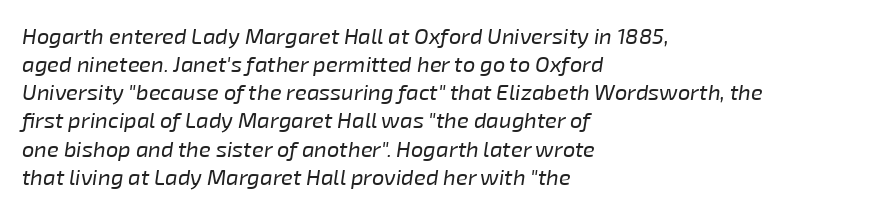
Q: Is the text bold? A: No.
Q: Is the text italic (slanted)? A: Yes, it leans right by about 8 degrees.
Q: Is the text underlined? A: No.
Q: How is the paragraph aligned? A: Left-aligned.
Q: Is the spacing between letters normal or unusually wide? A: Normal.
Q: Is the spacing between lines tight, normal or loose? A: Normal.
